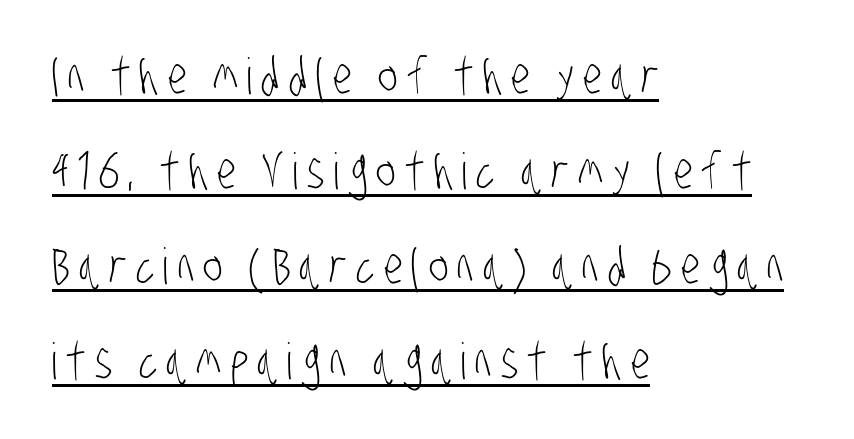
The image shows 50 px light, condensed sans-serif type; set left-aligned, loose line spacing (1.9x), underlined; low stroke contrast and a large x-height.
